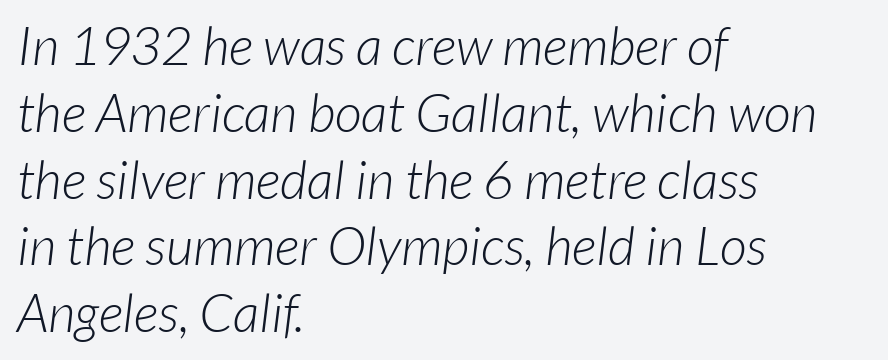
Q: Is the text bold? A: No.
Q: Is the typeface a serif or a sans-serif typeface? A: Sans-serif.
Q: Is the text underlined? A: No.
Q: How is the paragraph aligned? A: Left-aligned.
Q: Is the spacing between letters normal or unusually wide? A: Normal.
Q: Is the spacing between lines tight, normal or loose? A: Normal.
Q: Width (condensed, normal, or wide)? A: Normal.
Q: Stroke contrast? A: Low.
Q: x-height? A: Medium.
Q: Monospaced? A: No.
